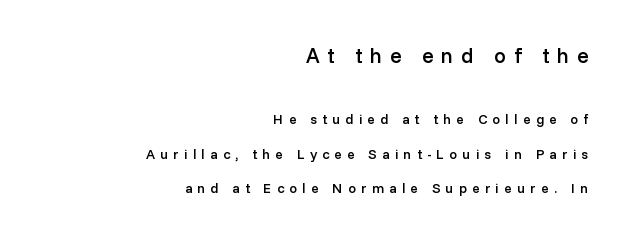
The image shows 21 px text type, upright; set right-aligned, loose line spacing (2.45x), unusually wide letter spacing (+0.37 em), not underlined; the first (top) block is 1.5x larger.
